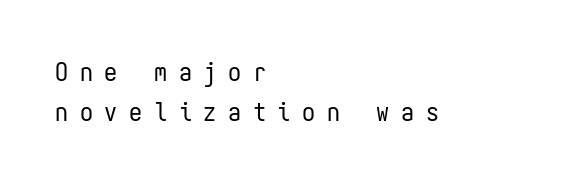
Q: Is the text bold? A: No.
Q: Is the text italic (slanted)? A: No, it is upright.
Q: Is the text underlined? A: No.
Q: How is the paragraph aligned? A: Left-aligned.
Q: Is the spacing between letters normal or unusually wide? A: Unusually wide.
Q: Is the spacing between lines tight, normal or loose? A: Normal.
